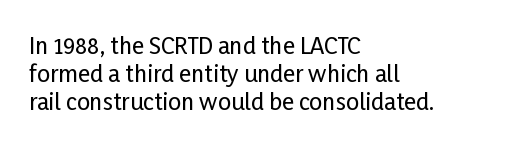
{"italic": "no", "underline": "no", "align": "left", "line_spacing_ratio": 1.22, "letter_spacing": "normal", "letter_spacing_em": 0.0, "glyph_px": 23}
